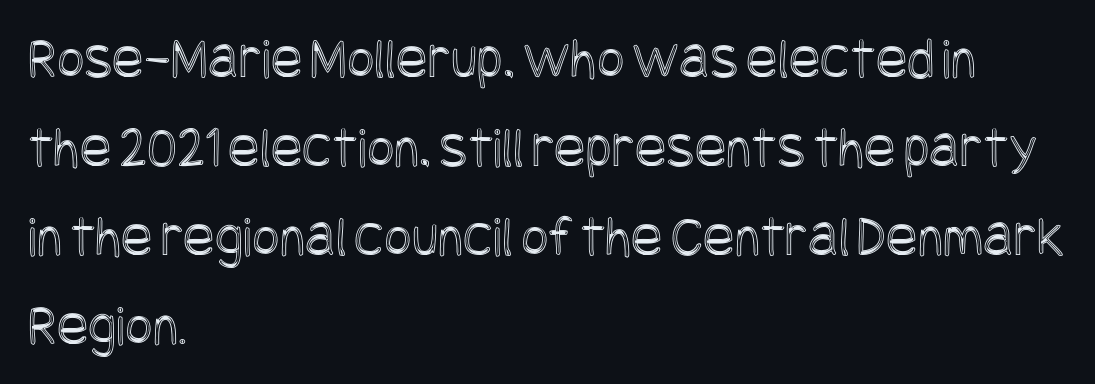
Line starts are locked; line ends wander. The designer left line spacing at the default. Students, note that the glyphs here touch the page at normal intervals. In terms of posture, this sample is upright. Nobody drew a line under any word here.
